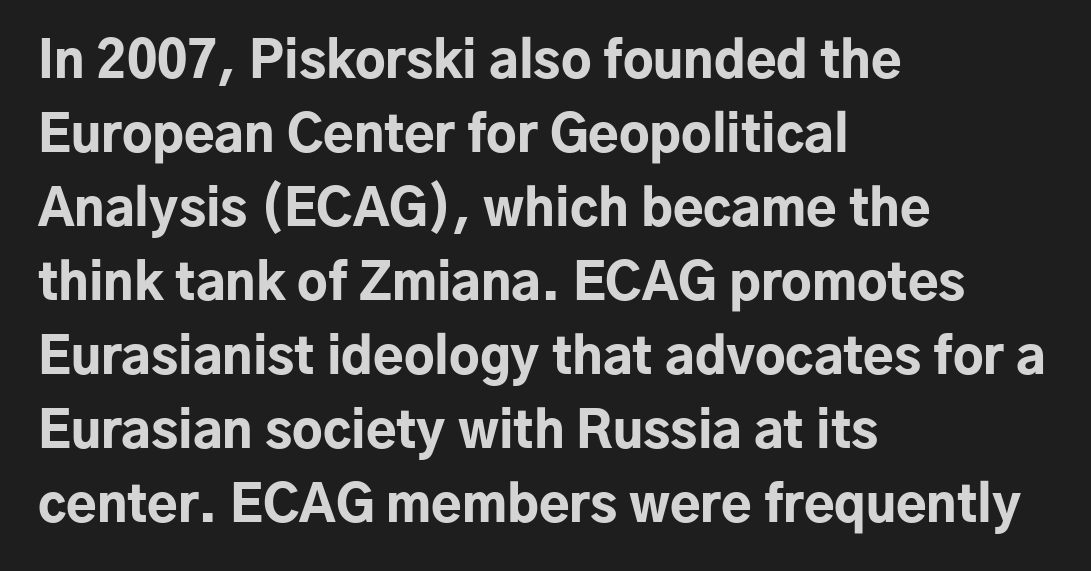
The image shows 50 px bold sans-serif type, upright; set left-aligned, normal line spacing (1.48x), normal letter spacing, not underlined; low stroke contrast and a medium x-height.
